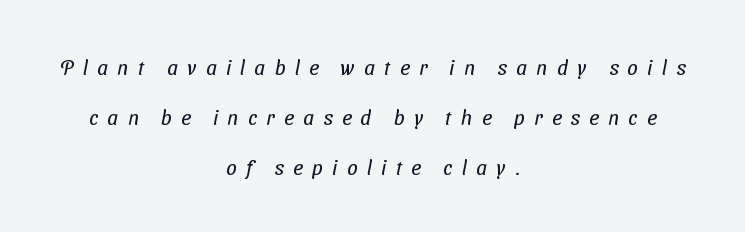
Q: Is the text bold? A: No.
Q: Is the text underlined? A: No.
Q: How is the paragraph aligned? A: Centered.
Q: Is the spacing between letters normal or unusually wide? A: Unusually wide.
Q: Is the spacing between lines tight, normal or loose? A: Loose.
